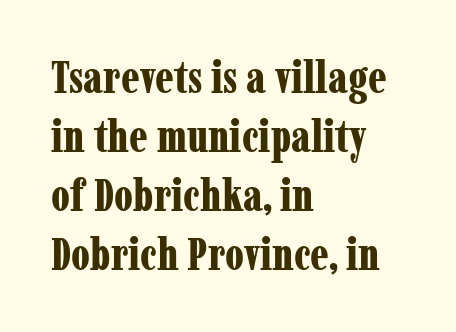
{"serif": "yes", "italic": "no", "bold": "yes", "weight": "bold", "width": "condensed", "stroke_contrast": "low", "x_height": "medium", "monospaced": "no", "underline": "no", "align": "left", "line_spacing": "normal", "line_spacing_ratio": 1.34, "letter_spacing": "normal", "letter_spacing_em": 0.0, "glyph_px": 44}
